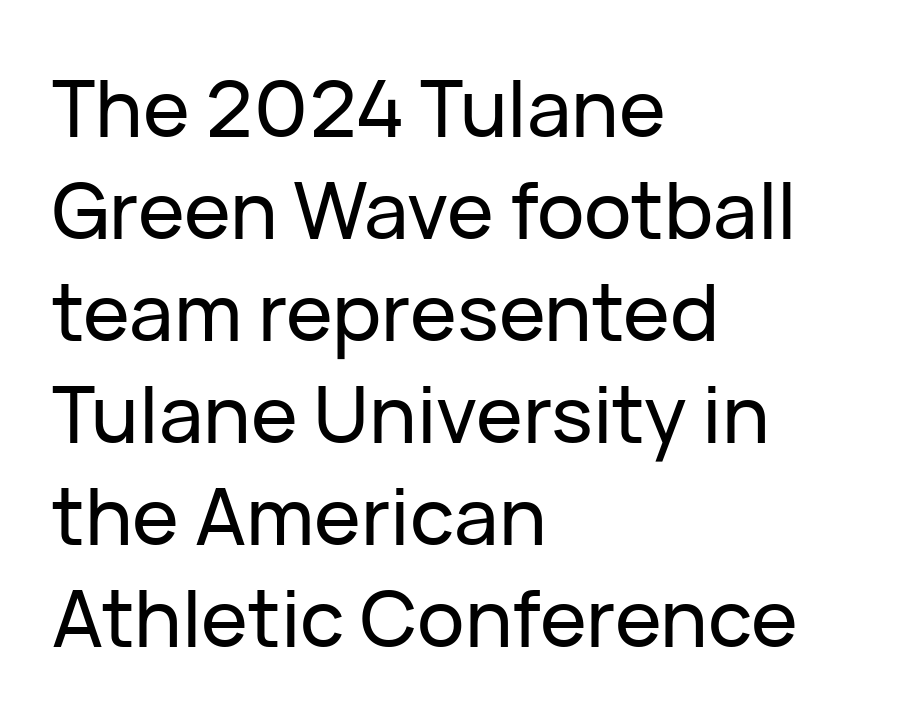
The image shows 79 px sans-serif type, upright; set left-aligned, normal line spacing (1.29x), normal letter spacing, not underlined; low stroke contrast and a medium x-height.
